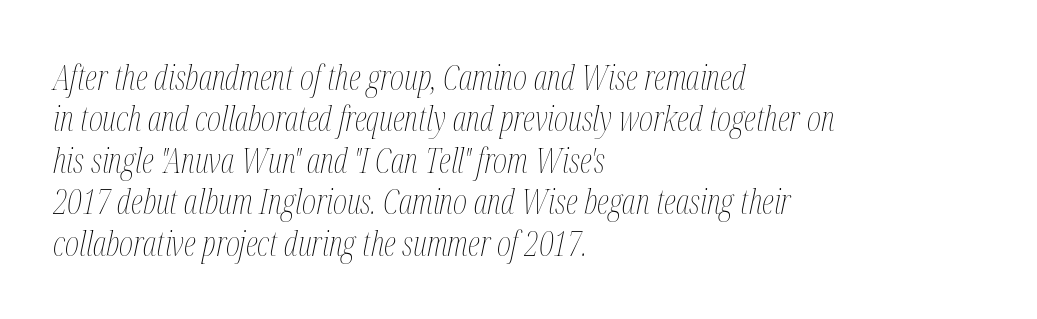
You could not count columns in this text — the font is proportionally spaced. Inter-character spacing is left at the font's built-in metrics. Think standard paragraph weight, or any step lighter than that. The face used here has a pronounced slope to its letters. Glance below the letters and you will spot only blank space.
